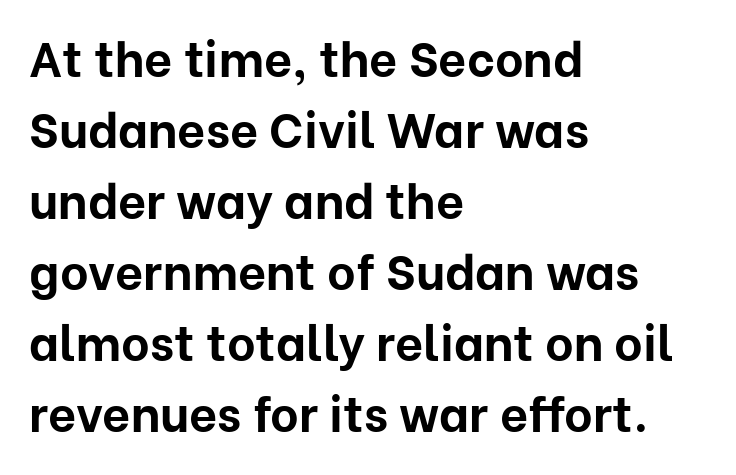
The image shows 49 px bold sans-serif type, upright; set left-aligned, normal line spacing (1.45x), normal letter spacing, not underlined; low stroke contrast and a medium x-height.
